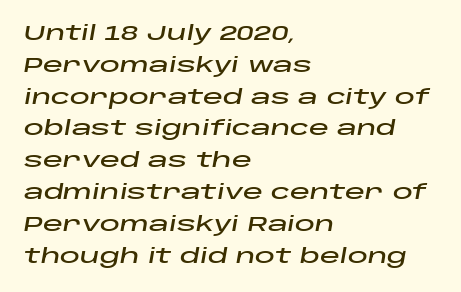
{"italic": "yes", "lean": "right", "slant_degrees": 10, "underline": "no", "align": "left", "line_spacing": "normal", "line_spacing_ratio": 1.59, "letter_spacing": "normal", "letter_spacing_em": 0.0, "glyph_px": 20}
